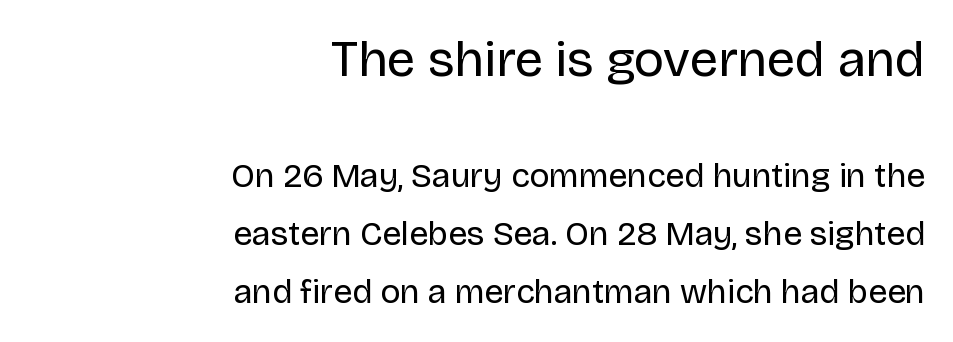
Observe the absence of serifs on each vertical stroke in this sample. Evenly set lines give the paragraph a standard silhouette. Inter-character spacing is left at the font's built-in metrics. The space beneath each line is pristine and unruled. Is there any slant? The stems are plumb. Varying glyph widths throughout — classic text-font behaviour.
